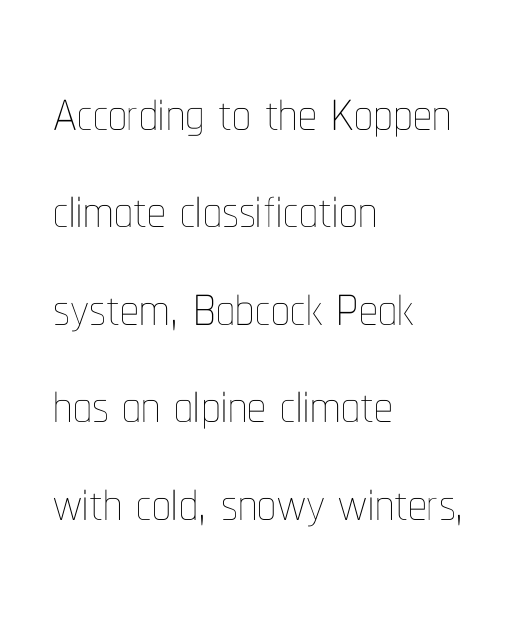
{"italic": "no", "bold": "no", "weight": "thin", "width": "condensed", "stroke_contrast": "low", "x_height": "medium", "monospaced": "no", "underline": "no", "align": "left", "line_spacing": "normal", "line_spacing_ratio": 1.3, "letter_spacing": "normal", "letter_spacing_em": 0.0, "glyph_px": 75}
